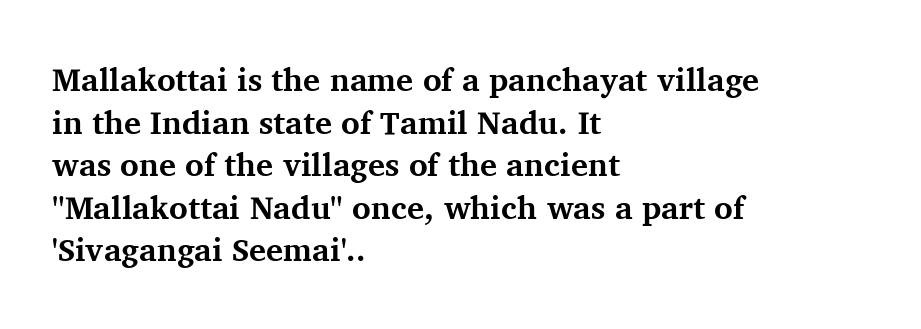
{"serif": "yes", "italic": "no", "bold": "yes", "weight": "bold", "width": "normal", "stroke_contrast": "medium", "x_height": "medium", "monospaced": "no", "underline": "no", "align": "left", "line_spacing": "normal", "line_spacing_ratio": 1.33, "letter_spacing": "normal", "letter_spacing_em": 0.0, "glyph_px": 32}
